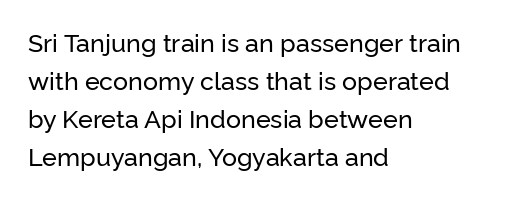
The image shows 25 px text type, upright; set left-aligned, normal line spacing (1.52x), normal letter spacing, not underlined.
